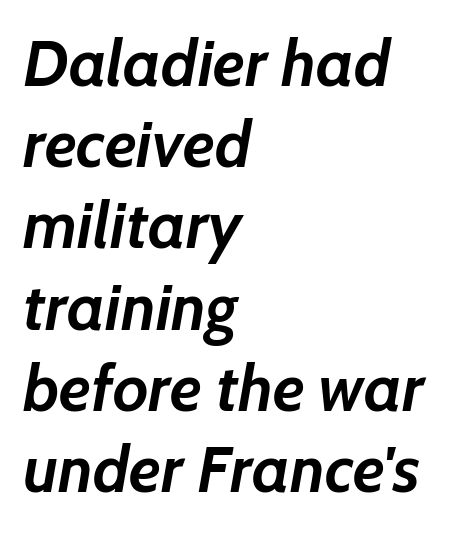
You could not count columns in this text — the font is proportionally spaced. Short note: letters normally spaced. Baseline-to-baseline distance is the conventional proportion of letter height. Casual observation: everything's shoved over to the left. The string is rendered with underlining switched off. The rendering applies a slant to the glyphs.
